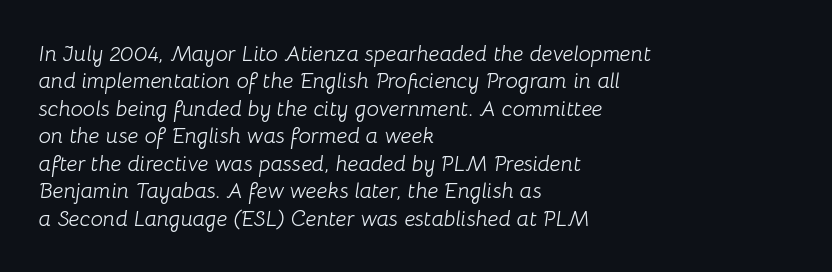
Q: Is the text bold? A: No.
Q: Is the text italic (slanted)? A: Yes, it leans right by about 8 degrees.
Q: Is the text underlined? A: No.
Q: How is the paragraph aligned? A: Left-aligned.
Q: Is the spacing between letters normal or unusually wide? A: Normal.
Q: Is the spacing between lines tight, normal or loose? A: Normal.
